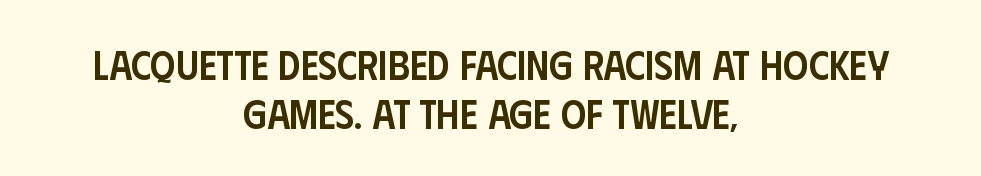
{"serif": "no", "italic": "no", "bold": "semi", "weight": "semibold", "width": "condensed", "stroke_contrast": "low", "x_height": "large", "monospaced": "no", "underline": "no", "align": "center", "line_spacing_ratio": 1.22, "letter_spacing": "normal", "letter_spacing_em": 0.0, "glyph_px": 40}
